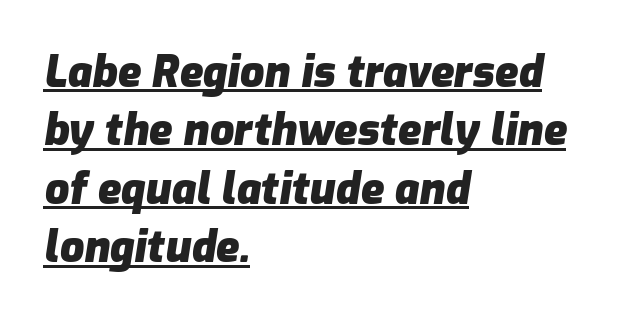
{"italic": "yes", "lean": "right", "slant_degrees": 9, "bold": "yes", "weight": "heavy", "width": "normal", "stroke_contrast": "low", "x_height": "medium", "monospaced": "no", "underline": "yes", "align": "left", "line_spacing": "normal", "line_spacing_ratio": 1.36, "letter_spacing": "normal", "letter_spacing_em": 0.0, "glyph_px": 43}
